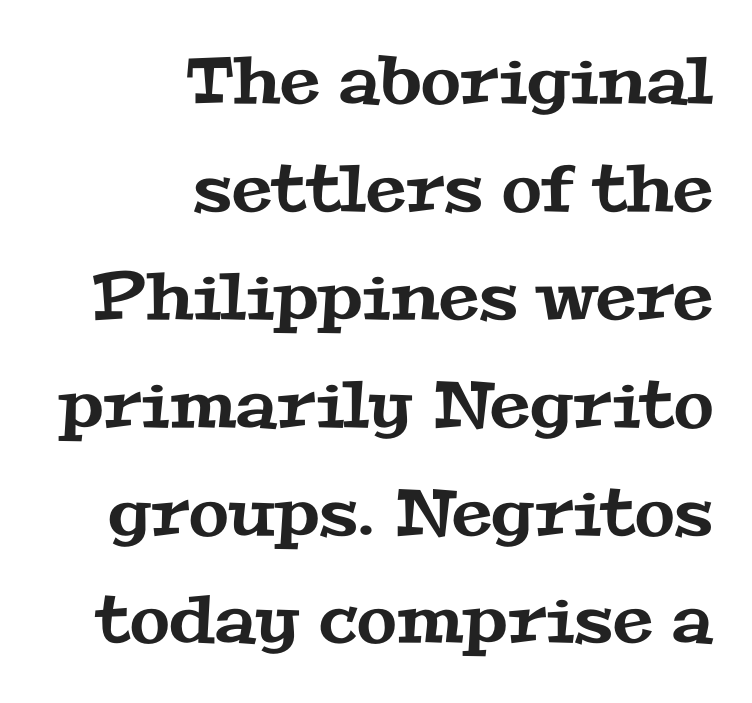
Q: Is the typeface a serif or a sans-serif typeface? A: Serif.
Q: Is the text underlined? A: No.
Q: How is the paragraph aligned? A: Right-aligned.
Q: Is the spacing between letters normal or unusually wide? A: Normal.
Q: Is the spacing between lines tight, normal or loose? A: Normal.
Q: Width (condensed, normal, or wide)? A: Wide.
Q: Stroke contrast? A: Medium.
Q: x-height? A: Medium.
Q: Monospaced? A: No.
